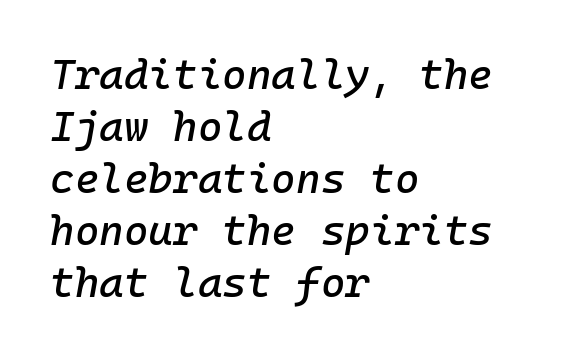
{"italic": "yes", "lean": "right", "slant_degrees": 10, "width": "normal", "stroke_contrast": "low", "x_height": "medium", "monospaced": "yes", "underline": "no", "align": "left", "line_spacing_ratio": 1.24, "letter_spacing": "normal", "letter_spacing_em": 0.0, "glyph_px": 42}
